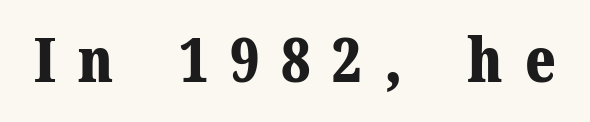
The image shows 62 px bold serif type, upright; set unusually wide letter spacing (+0.35 em), not underlined; medium stroke contrast and a medium x-height.
